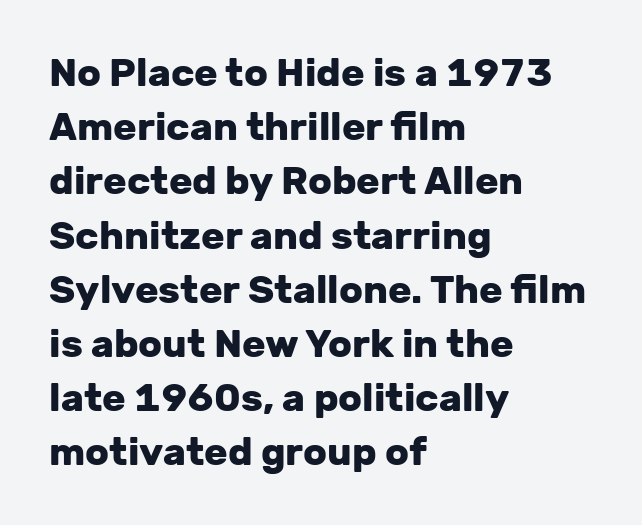
The image shows 39 px heavy sans-serif type, upright; set left-aligned, normal line spacing (1.39x), normal letter spacing, not underlined; low stroke contrast and a medium x-height.
